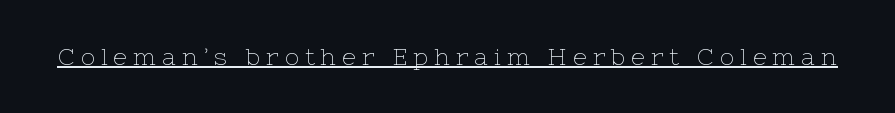
Q: Is the text bold? A: No.
Q: Is the text italic (slanted)? A: No, it is upright.
Q: Is the text underlined? A: Yes.
Q: Is the spacing between letters normal or unusually wide? A: Unusually wide.
